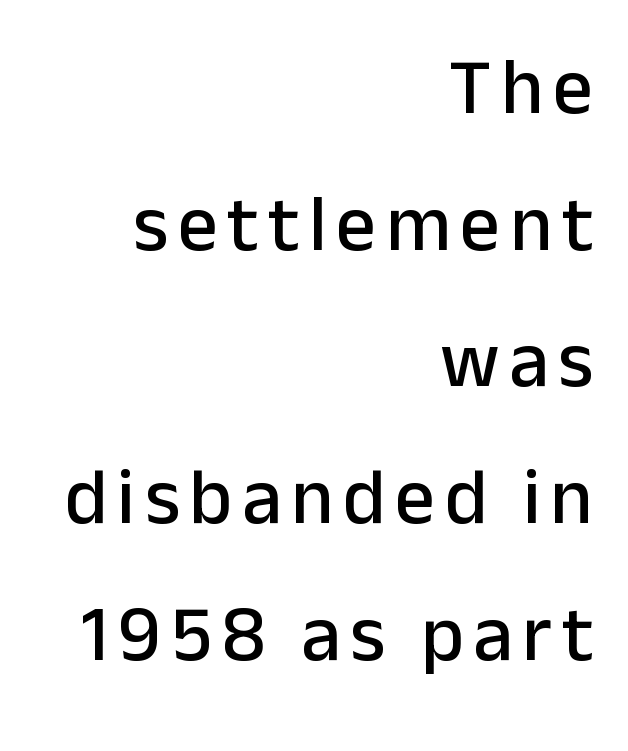
{"serif": "no", "italic": "no", "width": "normal", "stroke_contrast": "low", "x_height": "medium", "monospaced": "no", "underline": "no", "align": "right", "line_spacing_ratio": 1.73, "glyph_px": 79}
